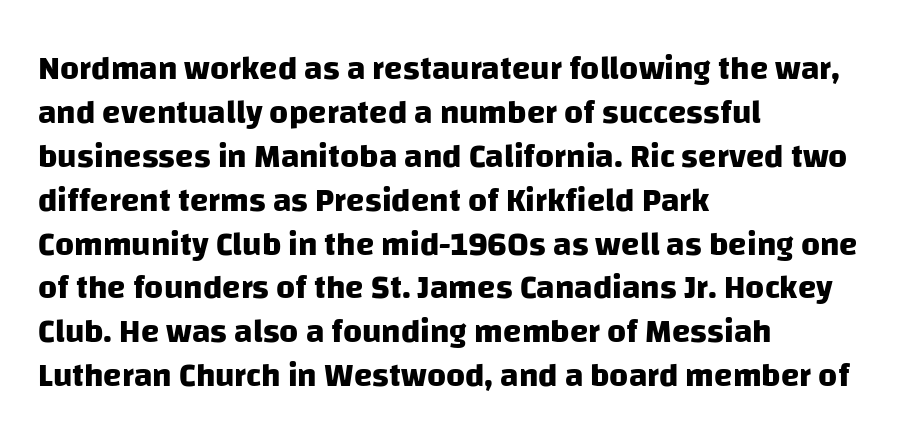
The image shows 33 px heavy sans-serif type; set left-aligned, normal line spacing (1.33x), normal letter spacing, not underlined; low stroke contrast and a large x-height.
